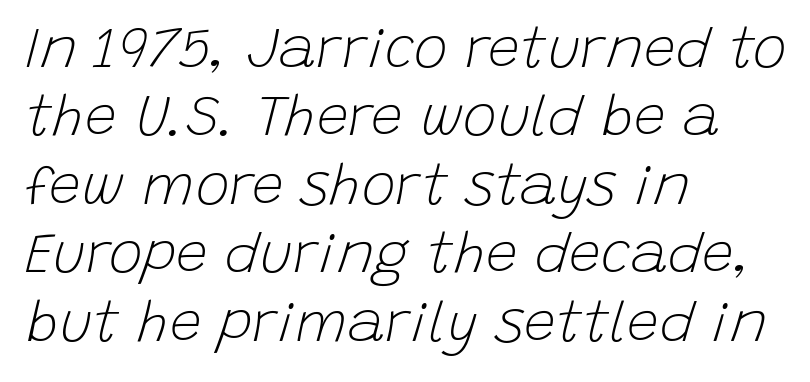
Students, note that the glyphs here touch the page at normal intervals. Unmarked baselines from the first word to the last. Stroke mass is kept to a normal reading level or below. Slanted lettering throughout.
